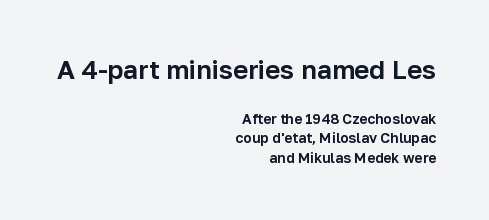
{"italic": "no", "underline": "no", "align": "right", "line_spacing": "normal", "line_spacing_ratio": 1.39, "letter_spacing": "normal", "letter_spacing_em": 0.0, "larger_block": "first", "size_ratio": 1.86, "glyph_px": 26}
